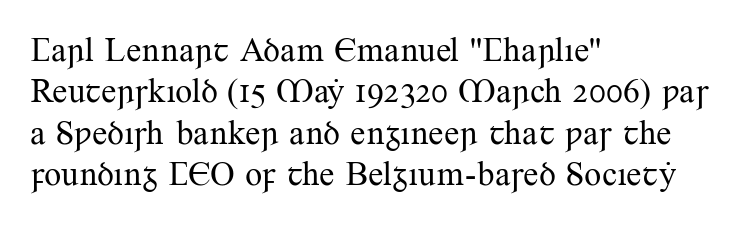
The image shows 34 px regular-weight serif type, upright; set left-aligned, line spacing 1.22x, normal letter spacing, not underlined; medium stroke contrast and a small x-height.
